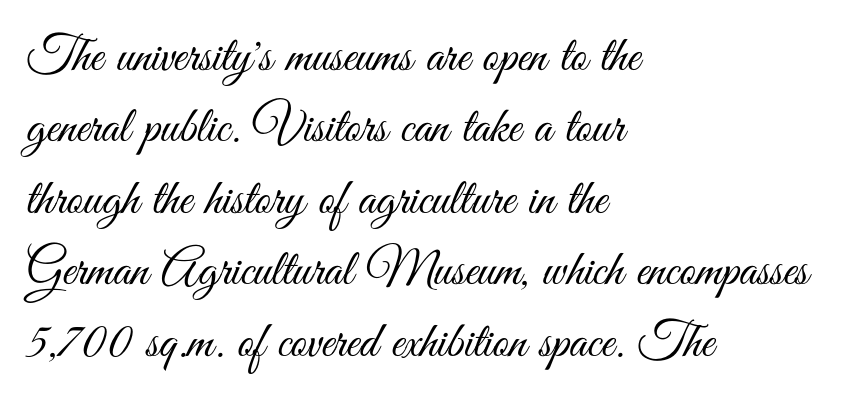
The image shows 51 px light, condensed sans-serif type; set left-aligned, normal line spacing (1.4x), normal letter spacing, not underlined; medium stroke contrast and a small x-height.
